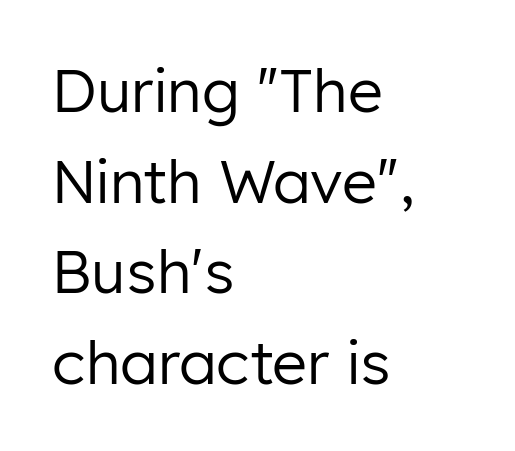
The paragraph shown leans on its left margin. Rendered with straight, roman letterforms. Honestly, there is no underline to notice here at all. Weight: regular or lighter.
